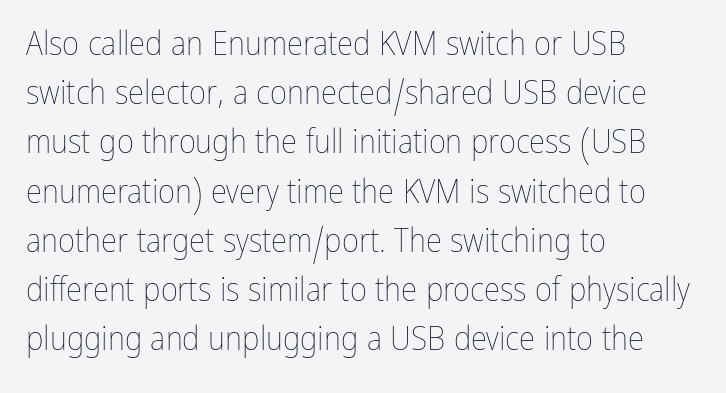
The image shows 33 px thin, condensed type, upright; set left-aligned, normal line spacing (1.49x), normal letter spacing, not underlined; low stroke contrast and a medium x-height.
